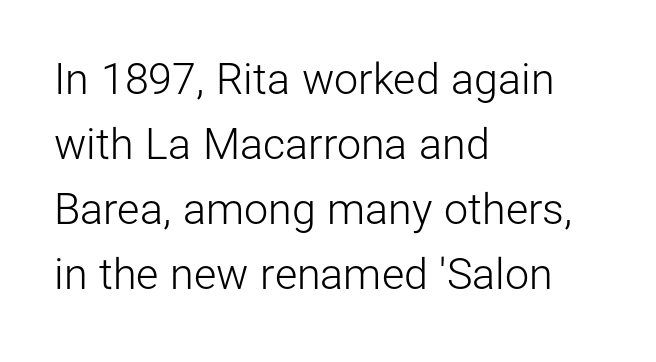
The image shows 43 px light sans-serif type, upright; set left-aligned, normal line spacing (1.51x), normal letter spacing, not underlined; low stroke contrast and a medium x-height.
